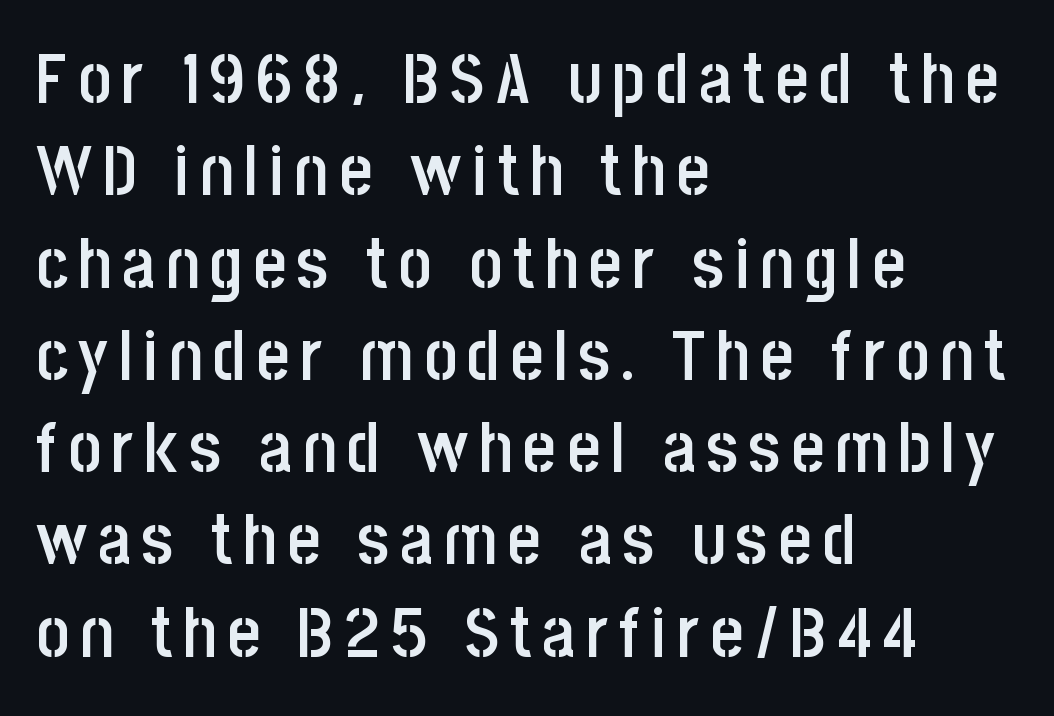
A clean baseline with only descenders dipping below it. Its strokes are somewhat broadened, the hallmark of semibold type. These lines are rendered in a variable-pitch font. Examine the stroke ends and you'll find no serifs.
